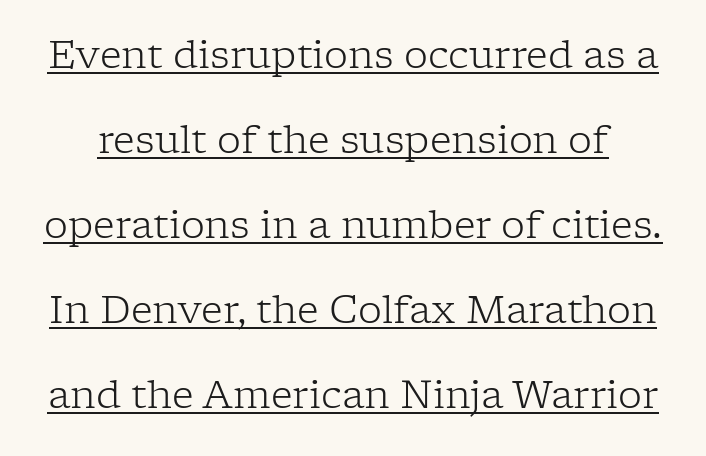
The image shows 38 px light serif type, upright; set loose line spacing (2.24x), normal letter spacing, underlined; low stroke contrast and a medium x-height.
